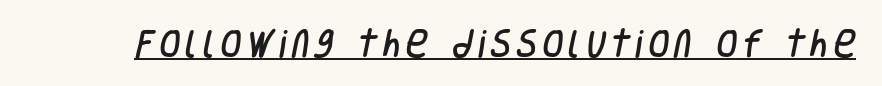
The characters display no serif detailing; their extremities are plain. This sample carries an underscore along the baseline area. A typesetter would call this proportional, since set widths differ per character.
